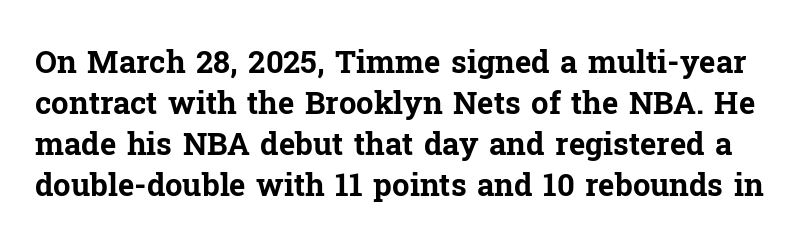
The zone under the glyphs is completely vacant. Serifs: yes, visible at the terminals of the letterforms. Typesetter's note: full bold, strokes at maximum text heaviness. This sample keeps an unexceptional amount of space between lines.
